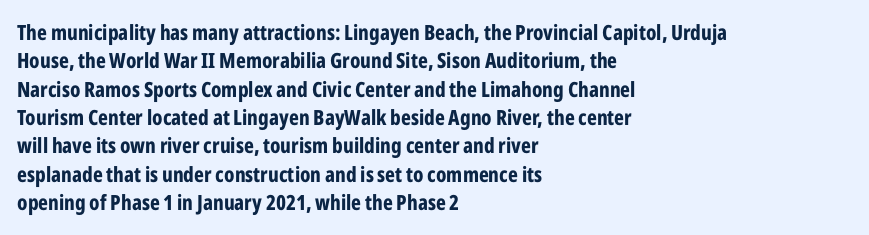
Q: Is the text bold? A: Yes.
Q: Is the text italic (slanted)? A: No, it is upright.
Q: Is the text underlined? A: No.
Q: How is the paragraph aligned? A: Left-aligned.
Q: Is the spacing between letters normal or unusually wide? A: Normal.
Q: Is the spacing between lines tight, normal or loose? A: Normal.
